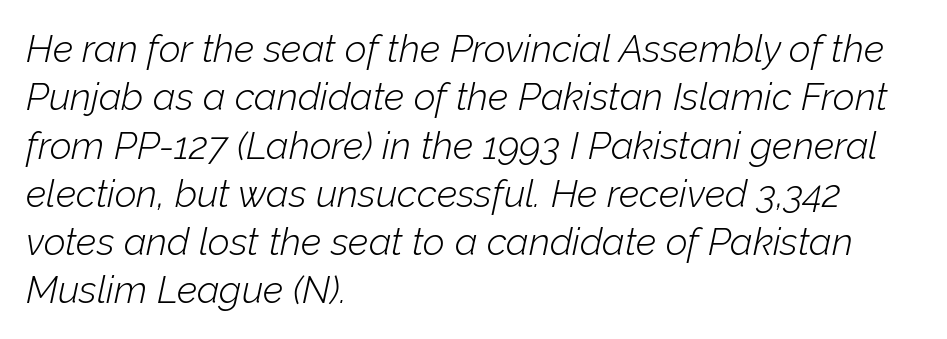
Q: Is the text bold? A: No.
Q: Is the text italic (slanted)? A: Yes, it leans right by about 12 degrees.
Q: Is the text underlined? A: No.
Q: How is the paragraph aligned? A: Left-aligned.
Q: Is the spacing between letters normal or unusually wide? A: Normal.
Q: Is the spacing between lines tight, normal or loose? A: Normal.
Q: Width (condensed, normal, or wide)? A: Normal.
Q: Stroke contrast? A: Low.
Q: x-height? A: Medium.
Q: Monospaced? A: No.
